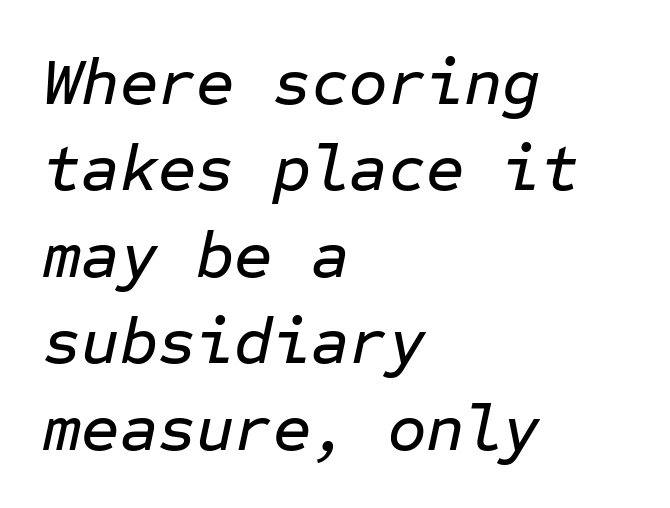
The image shows 66 px text type, italic (leaning right), monospaced; set left-aligned, normal line spacing (1.31x), normal letter spacing, not underlined; low stroke contrast and a medium x-height.
